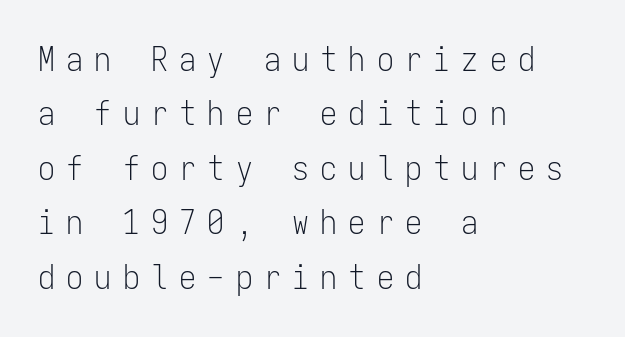
{"serif": "no", "italic": "no", "bold": "no", "weight": "light", "width": "condensed", "stroke_contrast": "low", "x_height": "medium", "monospaced": "yes", "underline": "no", "align": "left", "line_spacing": "normal", "line_spacing_ratio": 1.6, "letter_spacing": "wide", "letter_spacing_em": 0.33, "glyph_px": 34}
